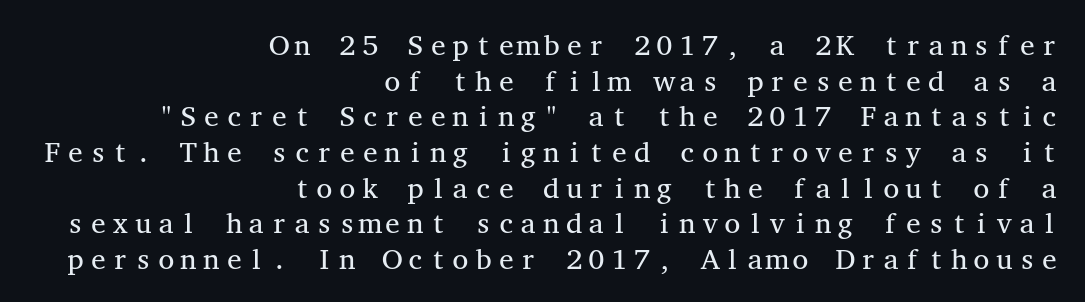
Q: Is the text bold? A: No.
Q: Is the text italic (slanted)? A: No, it is upright.
Q: Is the typeface a serif or a sans-serif typeface? A: Serif.
Q: Is the text underlined? A: No.
Q: How is the paragraph aligned? A: Right-aligned.
Q: Is the spacing between letters normal or unusually wide? A: Normal.
Q: Width (condensed, normal, or wide)? A: Wide.
Q: Stroke contrast? A: Medium.
Q: x-height? A: Medium.
Q: Monospaced? A: Yes.
